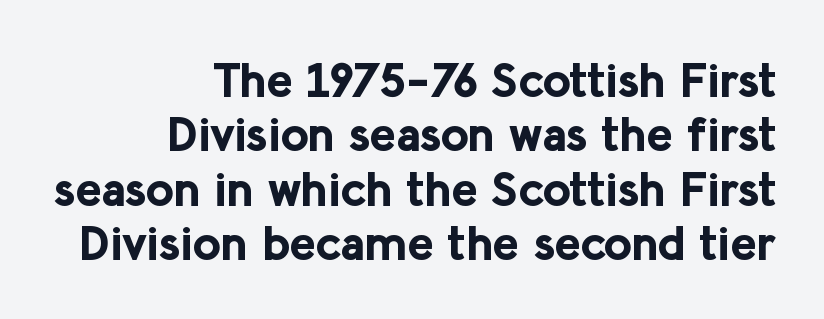
{"serif": "no", "italic": "no", "bold": "yes", "weight": "bold", "width": "normal", "stroke_contrast": "low", "x_height": "medium", "monospaced": "no", "underline": "no", "align": "right", "line_spacing": "tight", "line_spacing_ratio": 1.11, "letter_spacing": "normal", "letter_spacing_em": 0.0, "glyph_px": 49}
